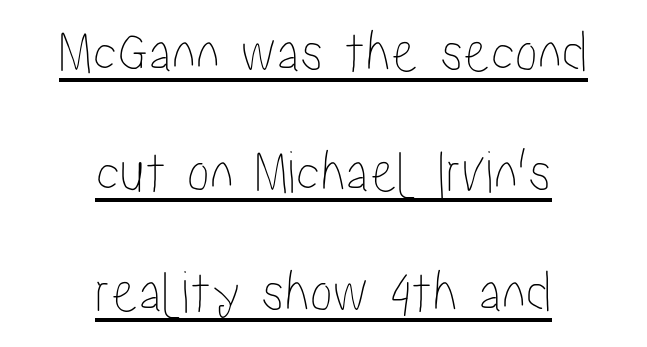
Looks like regular typesetting: each glyph gets only the width it needs. Has an underline been added? It has. Is there any slant? The stems are plumb. Characters follow at the spacing the type designer built in. Both edges are ragged and mirror each other, which tells us the setting is centered.
